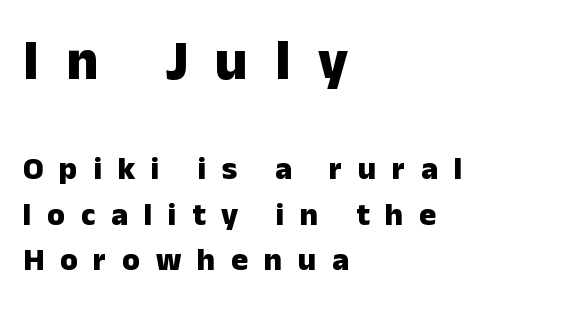
{"serif": "no", "italic": "no", "bold": "yes", "weight": "heavy", "width": "normal", "stroke_contrast": "low", "x_height": "medium", "monospaced": "no", "underline": "no", "align": "left", "line_spacing": "normal", "line_spacing_ratio": 1.42, "letter_spacing": "wide", "letter_spacing_em": 0.49, "larger_block": "first", "size_ratio": 1.75, "glyph_px": 56}
